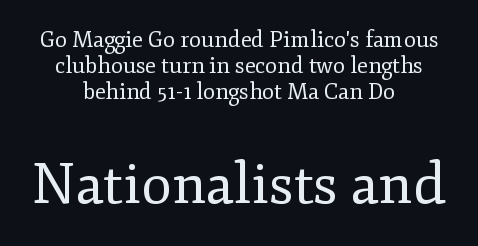
This sample uses an upright cut, with every glyph sitting square on the baseline. Counters stay open thanks to moderate or lighter strokes. In this sample the second text group is rendered at the bigger scale. The strip under each line holds only bare page. Note: serifs present on the glyphs.
